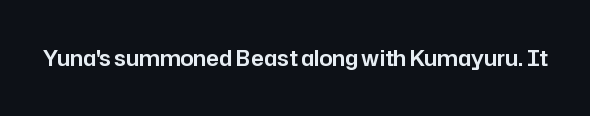
Q: Is the text italic (slanted)? A: No, it is upright.
Q: Is the text underlined? A: No.
Q: Is the spacing between letters normal or unusually wide? A: Normal.
